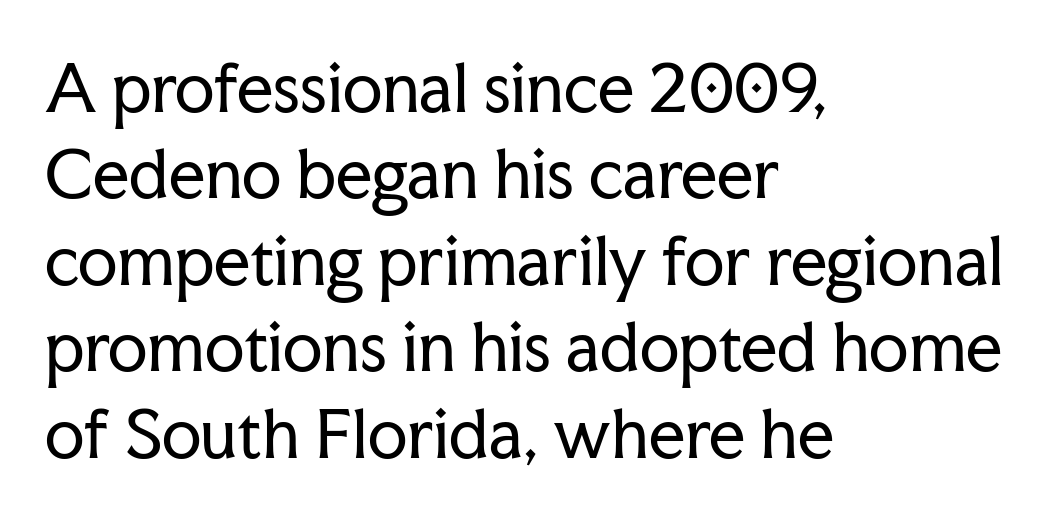
{"serif": "yes", "italic": "no", "bold": "no", "weight": "regular", "width": "normal", "stroke_contrast": "low", "x_height": "medium", "monospaced": "no", "underline": "no", "align": "left", "line_spacing": "normal", "line_spacing_ratio": 1.35, "letter_spacing": "normal", "letter_spacing_em": 0.0, "glyph_px": 64}
